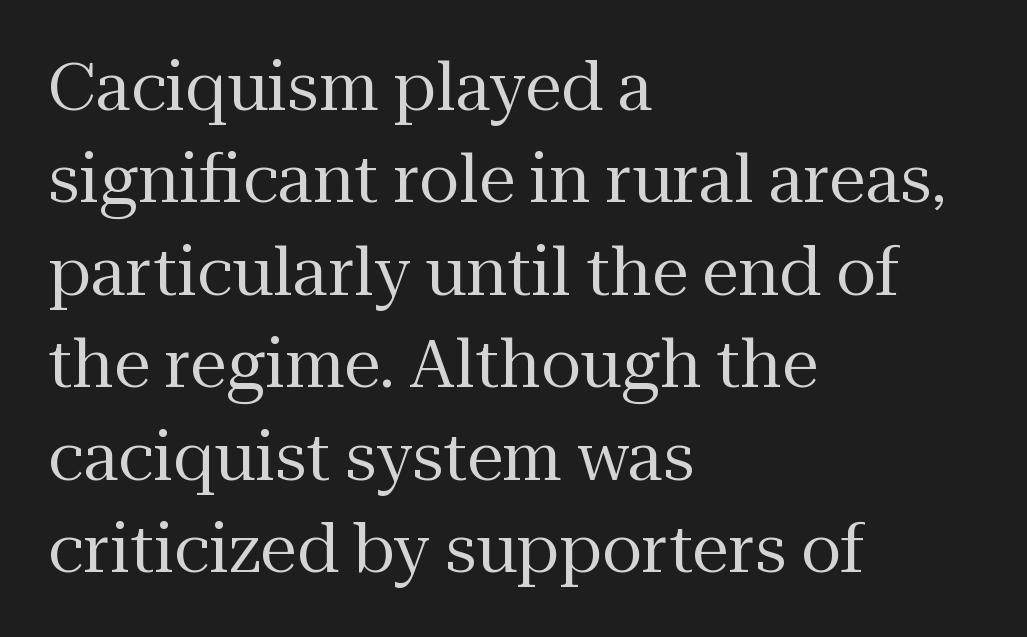
The image shows 66 px regular-weight serif type, upright; set left-aligned, normal line spacing (1.4x), normal letter spacing, not underlined; medium stroke contrast and a medium x-height.
